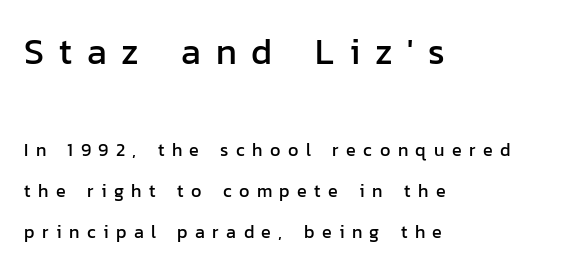
The image shows 36 px sans-serif type, upright; set left-aligned, loose line spacing (2.3x), unusually wide letter spacing (+0.41 em), not underlined; the first (top) block is 2.0x larger; low stroke contrast and a medium x-height.
